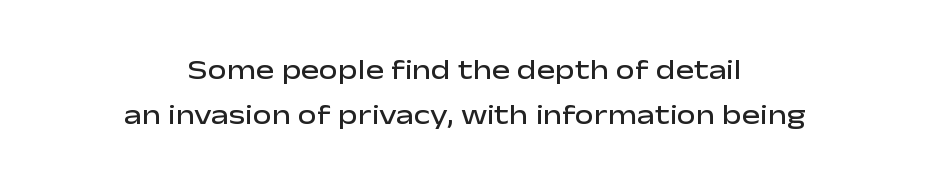
Ascenders rise straight up at ninety degrees. Each row of text sits above clean, open space. Default kerning and tracking; the words read as compact shapes. One-word summary of the alignment: center. Stroke thickness is moderately raised; the sample reads as semibold.
